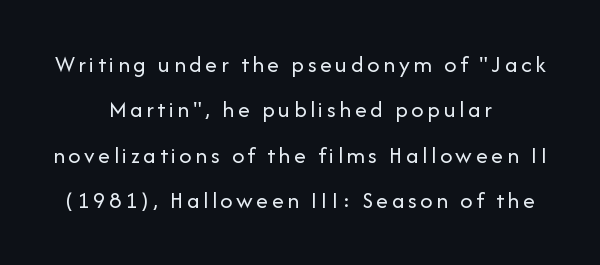
Q: Is the text bold? A: No.
Q: Is the text italic (slanted)? A: No, it is upright.
Q: Is the text underlined? A: No.
Q: How is the paragraph aligned? A: Centered.
